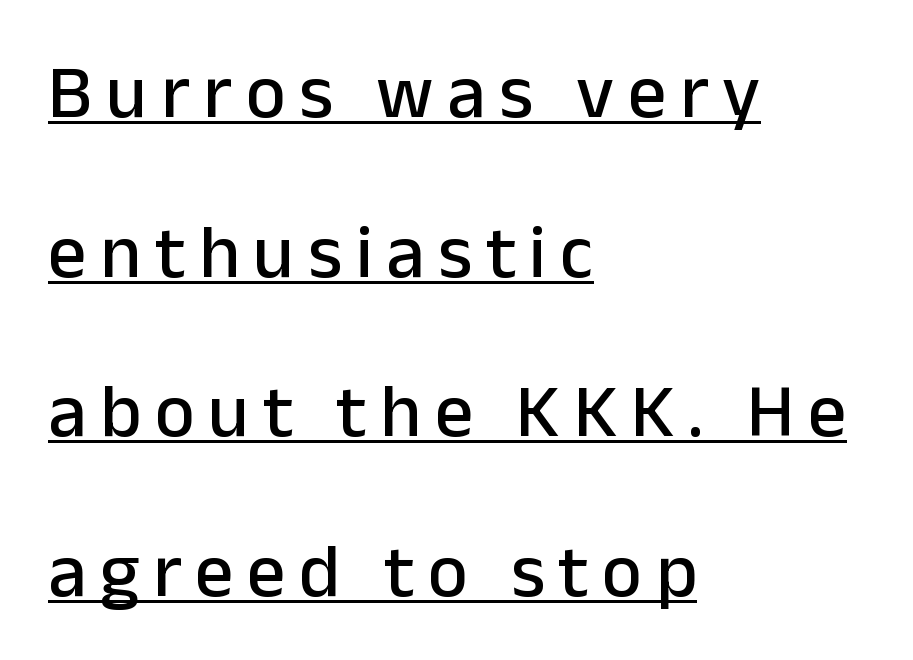
{"serif": "no", "italic": "no", "width": "normal", "stroke_contrast": "low", "x_height": "medium", "monospaced": "no", "underline": "yes", "align": "left", "line_spacing": "loose", "line_spacing_ratio": 2.1, "glyph_px": 76}
